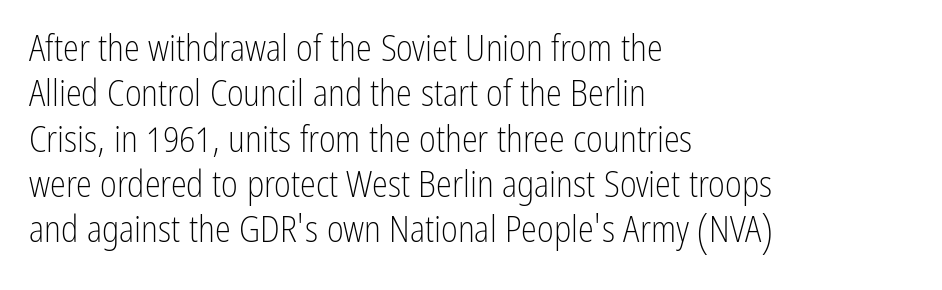
The baseline area is clear. Unlike a traditional serif, this face leaves its strokes unadorned. Spacing verdict: proportional, widths tailored to each character. The leading is moderate, giving the passage an even texture.
